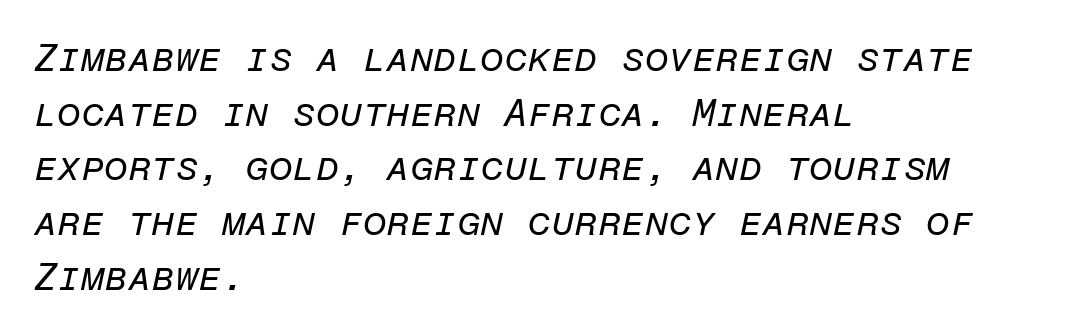
Q: Is the text bold? A: No.
Q: Is the text italic (slanted)? A: Yes, it leans right by about 12 degrees.
Q: Is the text underlined? A: No.
Q: How is the paragraph aligned? A: Left-aligned.
Q: Is the spacing between letters normal or unusually wide? A: Normal.
Q: Is the spacing between lines tight, normal or loose? A: Normal.
Q: Width (condensed, normal, or wide)? A: Normal.
Q: Stroke contrast? A: Low.
Q: x-height? A: Medium.
Q: Monospaced? A: Yes.
